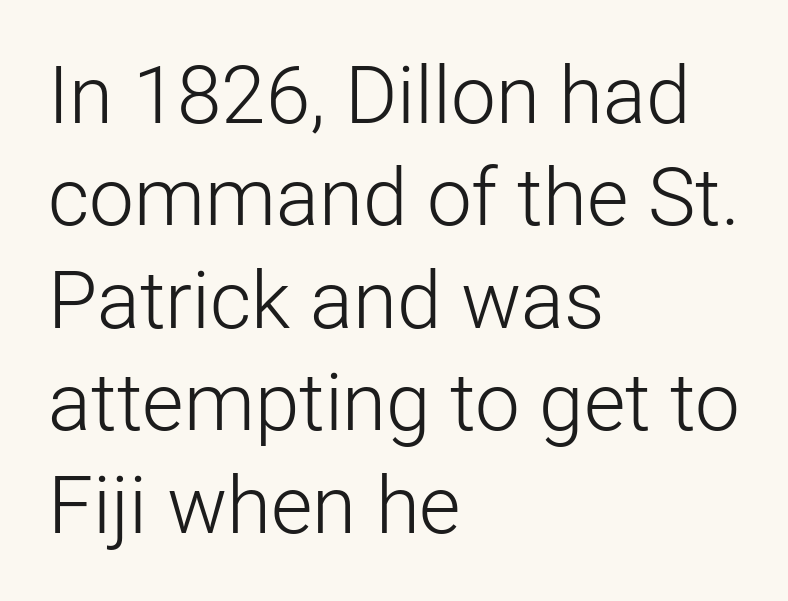
Vertically, the passage feels balanced, rows spaced as you'd expect. Each line starts at the same left margin while the right side varies. Think of a printed novel: that variable character pitch is what you see here. A typesetter would mark this as roman, not italic. Students, note that the glyphs here touch the page at normal intervals.
